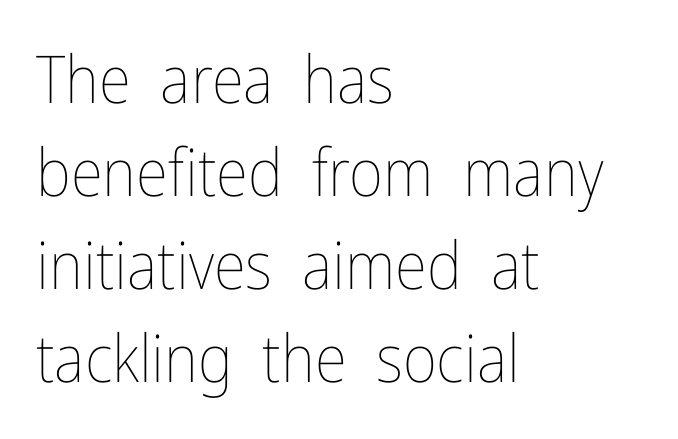
Check under the words: just untouched page. Proportional: the letters do not fall into vertical columns. Each new line begins a customary step beneath the previous one. Posture: upright roman.
